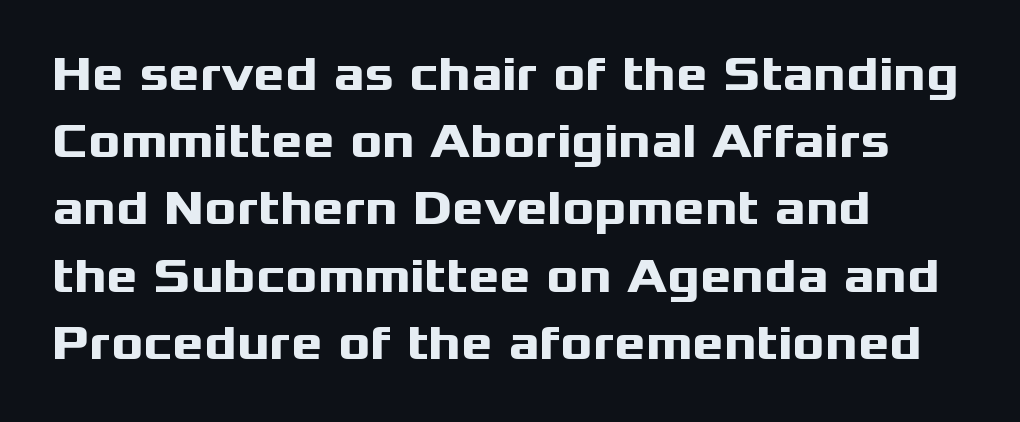
The lines in this sample share a left origin and differ only in where they stop. Tall strokes in this sample are plumb rather than angled. The font family rendered here belongs to the sans-serif group. Only glyphs here, with clear space below each row. This is heavy type, rendered in bold. The rendering uses natural spacing where letterforms have individual widths.
